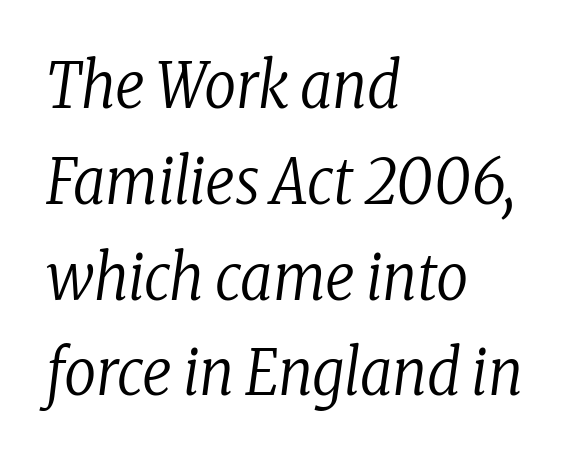
Q: Is the text bold? A: No.
Q: Is the text italic (slanted)? A: Yes, it leans right by about 8 degrees.
Q: Is the typeface a serif or a sans-serif typeface? A: Serif.
Q: Is the text underlined? A: No.
Q: How is the paragraph aligned? A: Left-aligned.
Q: Is the spacing between letters normal or unusually wide? A: Normal.
Q: Is the spacing between lines tight, normal or loose? A: Normal.
Q: Width (condensed, normal, or wide)? A: Condensed.
Q: Stroke contrast? A: Low.
Q: x-height? A: Medium.
Q: Monospaced? A: No.
